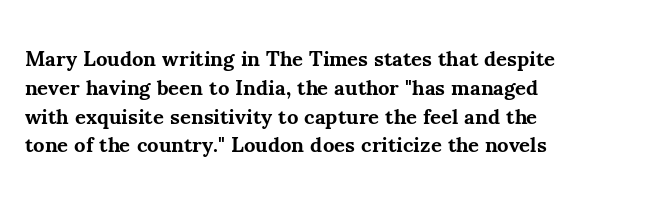
Leftover space on each line is placed entirely after the last word. The baseline area is clear. Tracking value appears to be zero — textbook default spacing. Is the type bold? Yes — the strokes are clearly thick and heavy.
